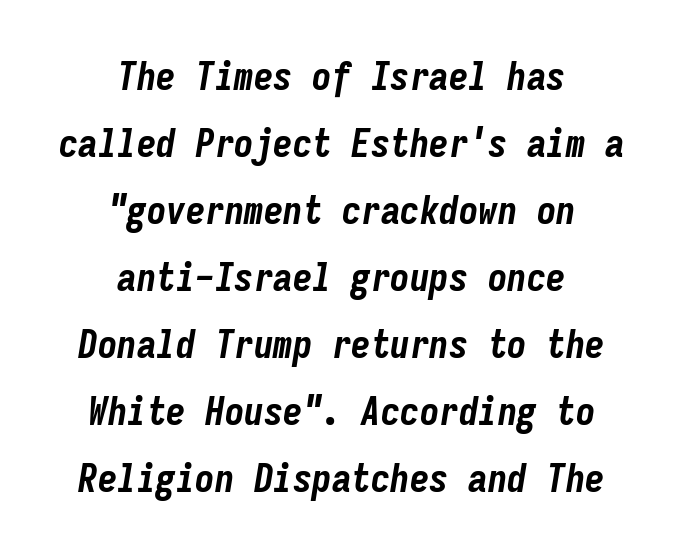
{"italic": "yes", "lean": "right", "slant_degrees": 9, "bold": "yes", "weight": "bold", "width": "condensed", "stroke_contrast": "low", "x_height": "medium", "monospaced": "yes", "underline": "no", "align": "center", "line_spacing_ratio": 1.72, "letter_spacing": "normal", "letter_spacing_em": 0.0, "glyph_px": 39}
